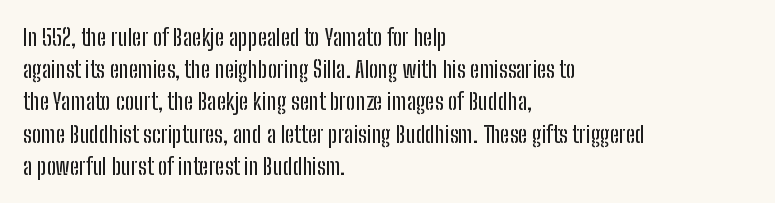
Does the leading feel generous? No, just average. The paragraph shown leans on its left margin. The string is rendered with underlining switched off. Here the glyphs are tracked normally, forming tight word shapes. The font's upright variant was chosen for this text.
